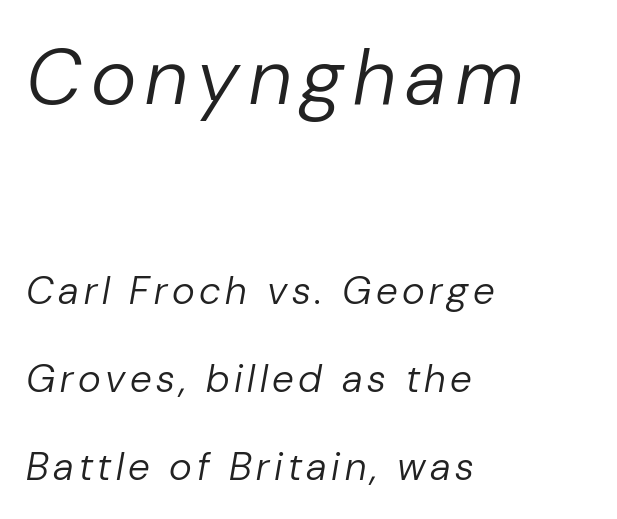
{"italic": "yes", "lean": "right", "slant_degrees": 10, "bold": "no", "weight": "regular", "width": "normal", "stroke_contrast": "low", "x_height": "medium", "monospaced": "no", "underline": "no", "align": "left", "line_spacing": "loose", "line_spacing_ratio": 2.26, "larger_block": "first", "size_ratio": 2.0, "glyph_px": 78}
